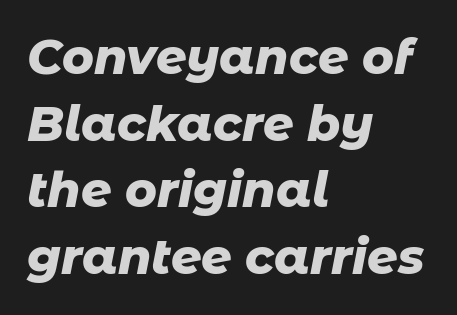
Q: Is the text bold? A: Yes.
Q: Is the text italic (slanted)? A: Yes, it leans right by about 11 degrees.
Q: Is the text underlined? A: No.
Q: How is the paragraph aligned? A: Left-aligned.
Q: Is the spacing between letters normal or unusually wide? A: Normal.
Q: Is the spacing between lines tight, normal or loose? A: Normal.
Q: Width (condensed, normal, or wide)? A: Normal.
Q: Stroke contrast? A: Low.
Q: x-height? A: Medium.
Q: Monospaced? A: No.
